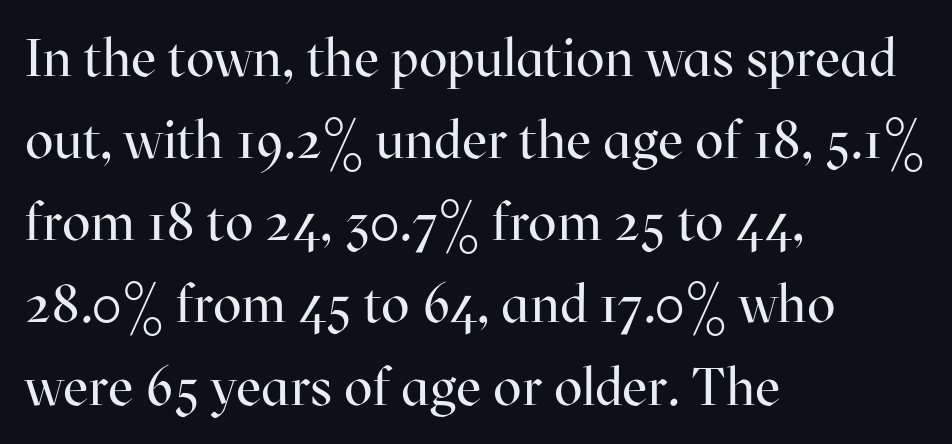
The image shows 53 px regular-weight serif type, upright; set left-aligned, normal line spacing (1.55x), normal letter spacing, not underlined; high stroke contrast and a medium x-height.
